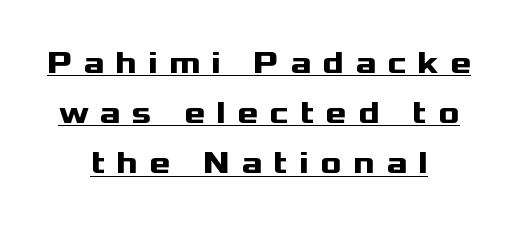
The face used here is proportionally spaced, like ordinary book or web type. Students, this is bold: see how much ink each stroke carries. Reading down the column, the eye jumps a familiar distance to each next line. What decoration does the sample have? An underline. The typesetter chose a symmetrical, centered arrangement here.
